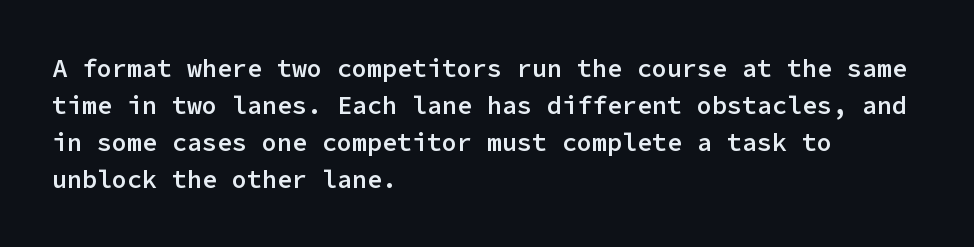
Q: Is the text bold? A: Semi-bold.
Q: Is the text italic (slanted)? A: No, it is upright.
Q: Is the text underlined? A: No.
Q: How is the paragraph aligned? A: Left-aligned.
Q: Is the spacing between letters normal or unusually wide? A: Normal.
Q: Is the spacing between lines tight, normal or loose? A: Normal.
